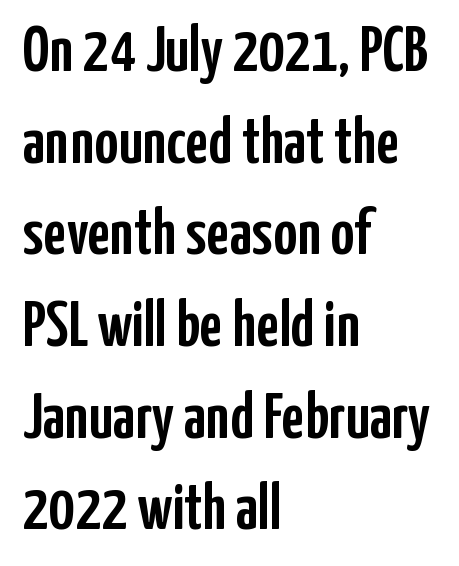
The image shows 65 px condensed sans-serif type, upright; set left-aligned, normal line spacing (1.41x), normal letter spacing, not underlined; low stroke contrast and a medium x-height.
